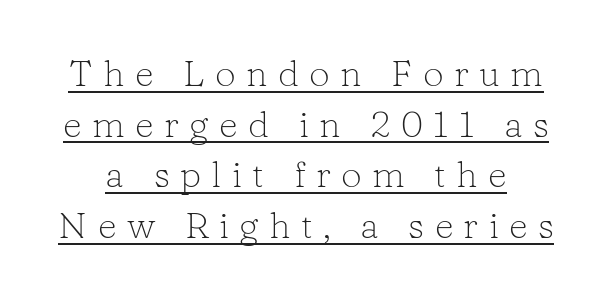
Each new line begins a customary step beneath the previous one. This sample has the flowing, uneven cadence of proportional lettering. How are the letters spaced? Widely, with obvious added tracking. The lettering holds an erect, upright posture throughout. Small tapered or slab feet sit at the stroke ends, so this counts as serif.
